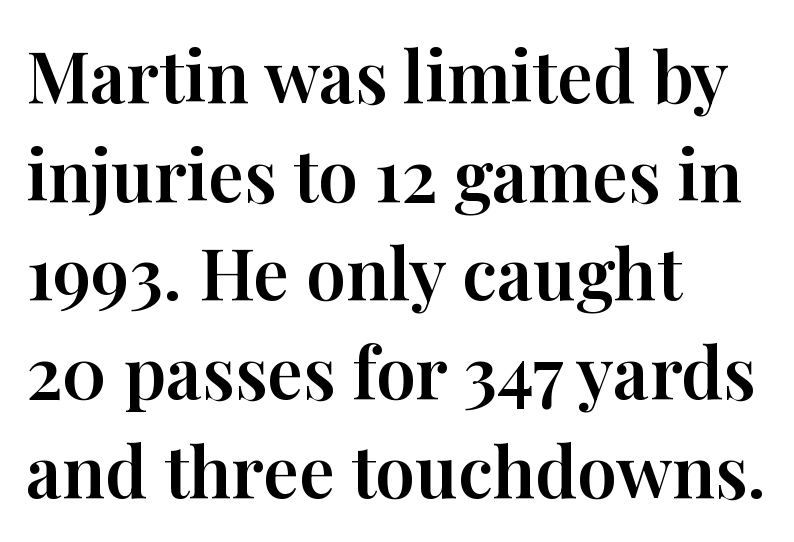
The paragraph has a hard left edge and a soft right edge. What stands out about the letter spacing? Nothing — it is the standard amount. Does the leading feel generous? No, just average. Check where the strokes stop: tiny serifs finish them off. Check under the words: just untouched page. The letters advance in unequal steps, a hallmark of proportional type.
